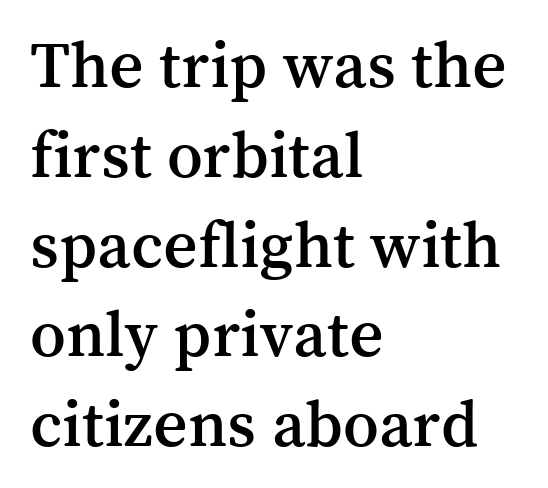
Q: Is the text italic (slanted)? A: No, it is upright.
Q: Is the typeface a serif or a sans-serif typeface? A: Serif.
Q: Is the text underlined? A: No.
Q: How is the paragraph aligned? A: Left-aligned.
Q: Is the spacing between letters normal or unusually wide? A: Normal.
Q: Is the spacing between lines tight, normal or loose? A: Normal.
Q: Width (condensed, normal, or wide)? A: Normal.
Q: Stroke contrast? A: Medium.
Q: x-height? A: Medium.
Q: Monospaced? A: No.
